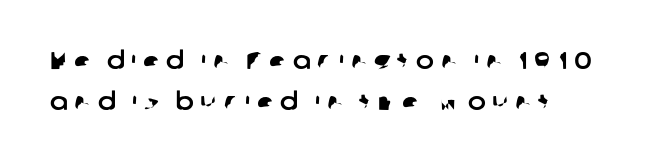
{"underline": "no", "align": "left", "line_spacing_ratio": 1.72, "letter_spacing": "wide", "letter_spacing_em": 0.28, "glyph_px": 24}
